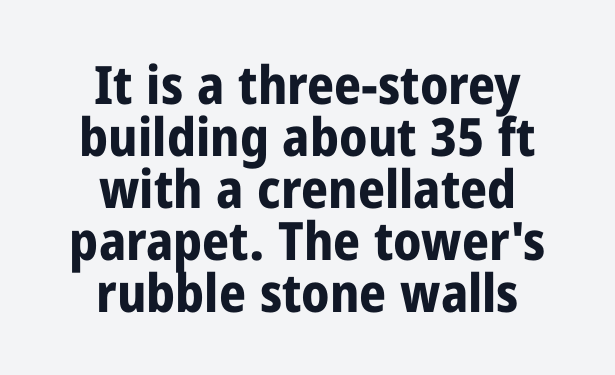
Think of a printed novel: that variable character pitch is what you see here. Glance below the letters and you will spot only blank space. Honestly, the letter spacing is just normal — you wouldn't notice it. The rendering positions every line midway between the sides. No feet cap the strokes, marking this as sans-serif type.
